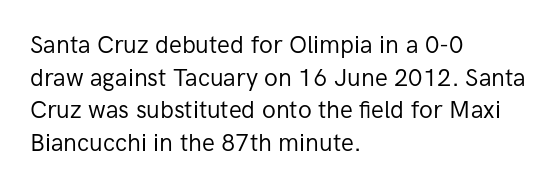
Q: Is the text bold? A: No.
Q: Is the text italic (slanted)? A: No, it is upright.
Q: Is the text underlined? A: No.
Q: How is the paragraph aligned? A: Left-aligned.
Q: Is the spacing between letters normal or unusually wide? A: Normal.
Q: Is the spacing between lines tight, normal or loose? A: Normal.
